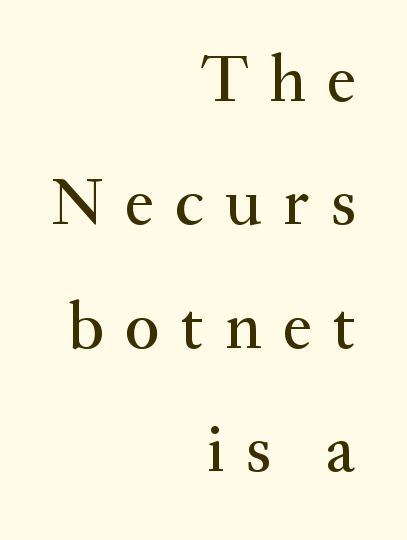
Each row of text sits above clean, open space. Note: serifs present on the glyphs. Does extra space separate the letters? Yes, quite a lot of it. Notice how the stems are strictly vertical — no italics here. All the whitespace from short lines collects on the left.
